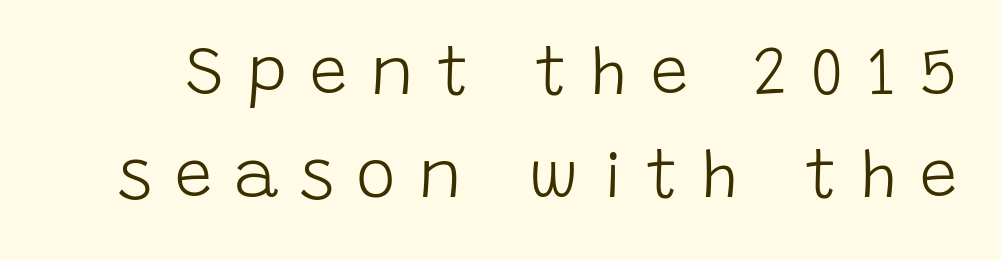
{"serif": "no", "italic": "no", "bold": "no", "weight": "light", "width": "normal", "stroke_contrast": "low", "x_height": "large", "monospaced": "no", "underline": "no", "line_spacing": "normal", "line_spacing_ratio": 1.54, "letter_spacing": "wide", "letter_spacing_em": 0.34, "glyph_px": 67}
